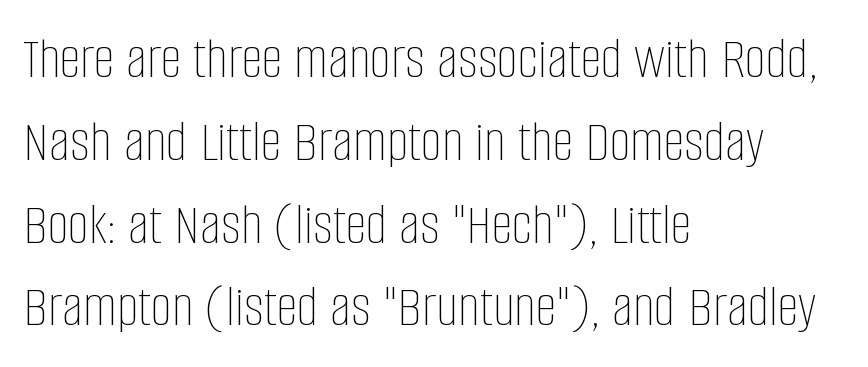
The leading is moderate, giving the passage an even texture. The type is set solid horizontally, with unmodified tracking. Varying glyph widths throughout — classic text-font behaviour. Underline: absent. Typeset ragged right — the left edge is the straight one. A light-to-regular cut is what we see here.
